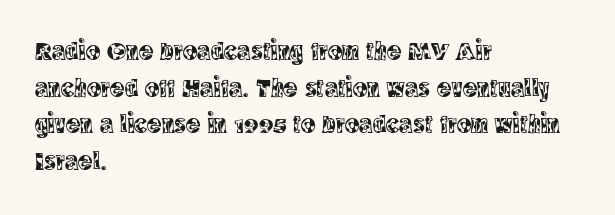
Q: Is the text italic (slanted)? A: No, it is upright.
Q: Is the text underlined? A: No.
Q: How is the paragraph aligned? A: Left-aligned.
Q: Is the spacing between letters normal or unusually wide? A: Normal.
Q: Is the spacing between lines tight, normal or loose? A: Normal.
